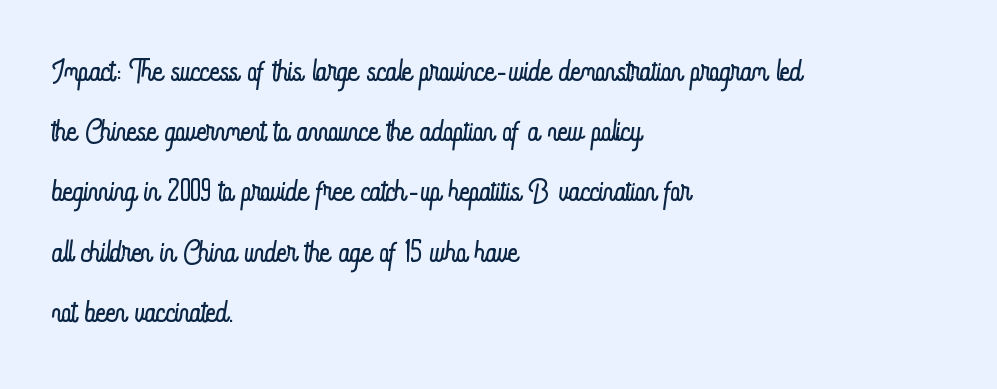
Nothing unusual about the tracking: characters are spaced as the font intends. The rendering uses natural spacing where letterforms have individual widths. These lines stack with their left ends in a neat column.
